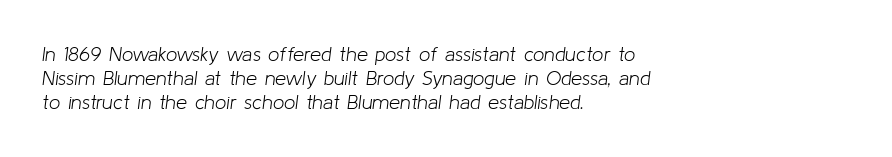
{"italic": "yes", "lean": "right", "slant_degrees": 8, "bold": "no", "underline": "no", "align": "left", "line_spacing_ratio": 1.21, "letter_spacing": "normal", "letter_spacing_em": 0.0, "glyph_px": 20}
